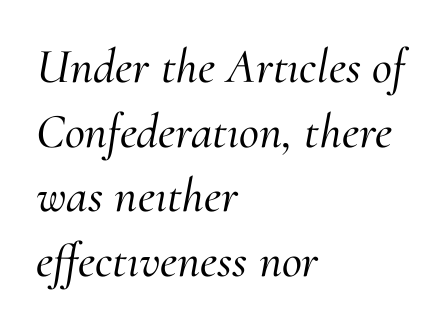
{"serif": "yes", "italic": "yes", "lean": "right", "slant_degrees": 10, "width": "normal", "stroke_contrast": "medium", "x_height": "small", "monospaced": "no", "underline": "no", "align": "left", "line_spacing": "normal", "line_spacing_ratio": 1.32, "letter_spacing": "normal", "letter_spacing_em": 0.0, "glyph_px": 49}
